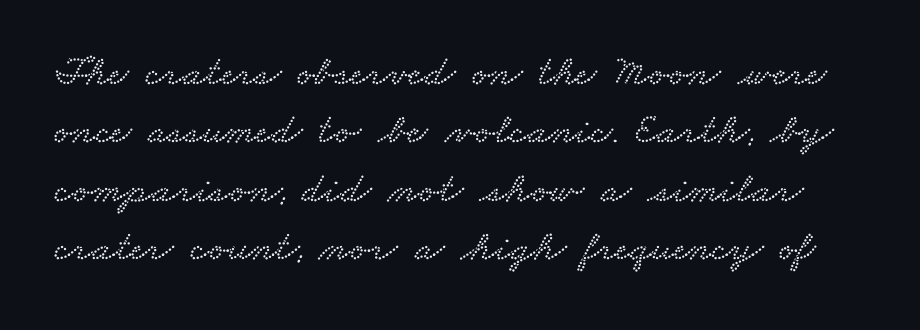
The image shows 43 px wide serif type; set normal line spacing (1.36x), normal letter spacing, not underlined; low stroke contrast and a small x-height.
